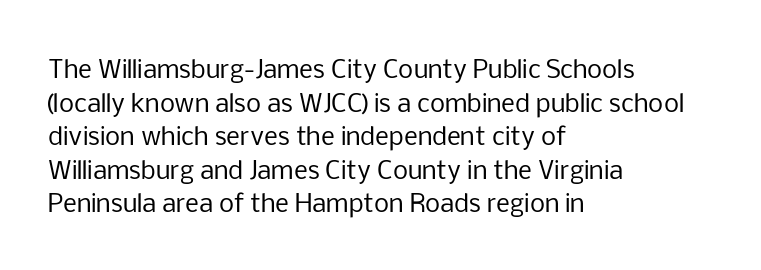
The image shows 24 px text type, upright; set left-aligned, normal line spacing (1.4x), normal letter spacing, not underlined.
